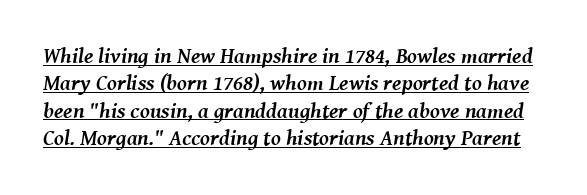
The image shows 22 px bold type, italic (leaning right); set line spacing 1.24x, normal letter spacing, underlined.
